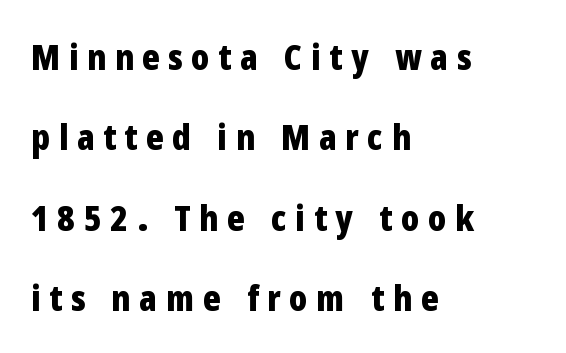
{"serif": "no", "italic": "no", "bold": "yes", "weight": "bold", "width": "condensed", "stroke_contrast": "low", "x_height": "medium", "monospaced": "no", "underline": "no", "align": "left", "line_spacing": "loose", "line_spacing_ratio": 2.23, "letter_spacing": "wide", "letter_spacing_em": 0.24, "glyph_px": 36}
